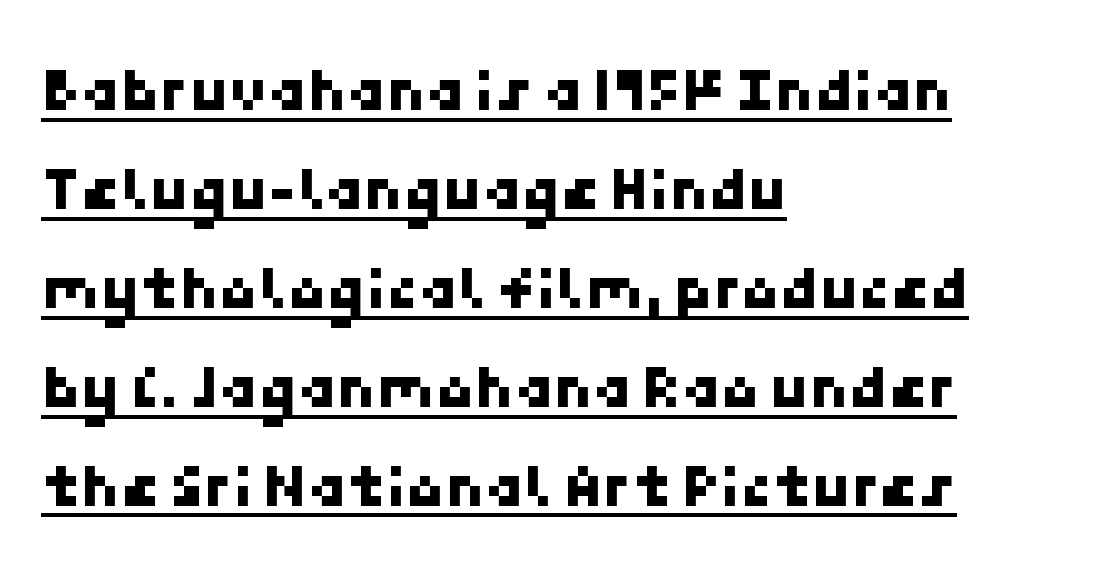
The image shows 63 px sans-serif type; set left-aligned, normal line spacing (1.57x), normal letter spacing, underlined; low stroke contrast and a medium x-height.
